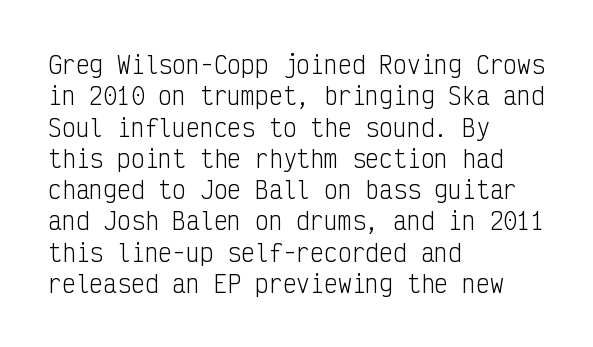
One glance says typical: line gaps are just what's usual. What stands out about the letter spacing? Nothing — it is the standard amount. This reads as an unemphasized weight, regular at the heaviest. The text block is weighted toward the left margin, trailing off unevenly rightward. Descender tails drop into unmarked territory. The specimen reads as upright at a glance.
